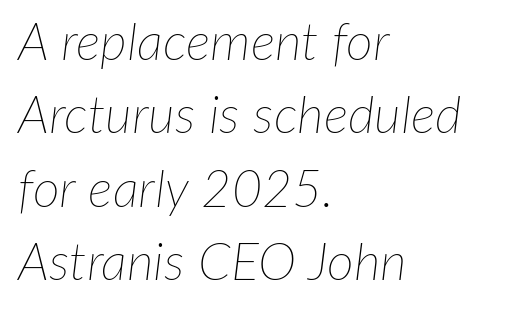
Anything drawn beneath the words? Only blank space. The paragraph has a hard left edge and a soft right edge. This sample has the flowing, uneven cadence of proportional lettering. Between one letter and the next there's only the usual sliver of space. Evenly set lines give the paragraph a standard silhouette. Unbolded letterforms with no extra heft.
